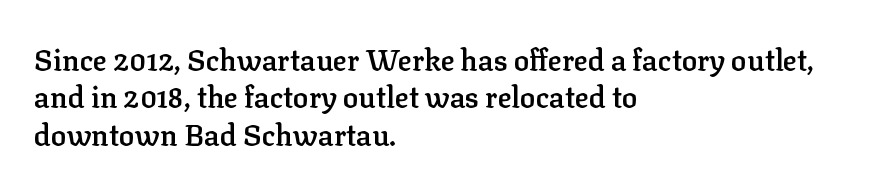
Alignment: flush left. What's the leading like? Ordinary, nothing unusual. Students, this is semibold: more ink than regular, less than bold. In terms of letterspacing, this is plain default setting. Is this a fixed-width face? No — the glyphs have proportional, varying widths.
